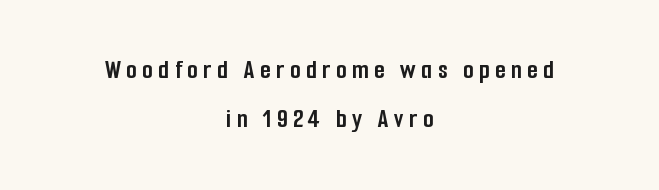
Nobody drew a line under any word here. Spacing between characters has been opened up far beyond the box default. Every character sits straight up, as roman type does. The compositor balanced each line on the midline. Bold? Absolutely — the strokes are thick and heavy.
